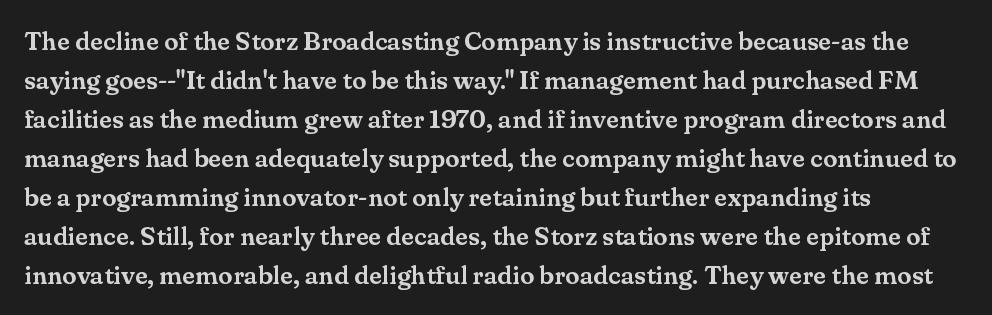
Q: Is the text italic (slanted)? A: No, it is upright.
Q: Is the text underlined? A: No.
Q: How is the paragraph aligned? A: Left-aligned.
Q: Is the spacing between letters normal or unusually wide? A: Normal.
Q: Is the spacing between lines tight, normal or loose? A: Normal.
